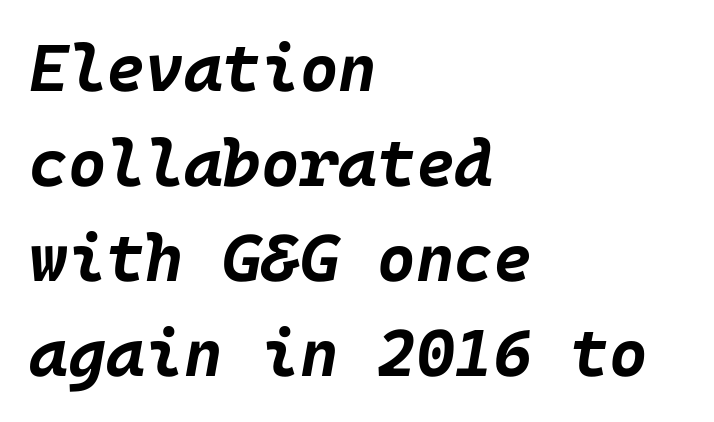
The image shows 66 px bold type, italic (leaning right); set left-aligned, normal line spacing (1.44x), normal letter spacing, not underlined; low stroke contrast and a large x-height.
